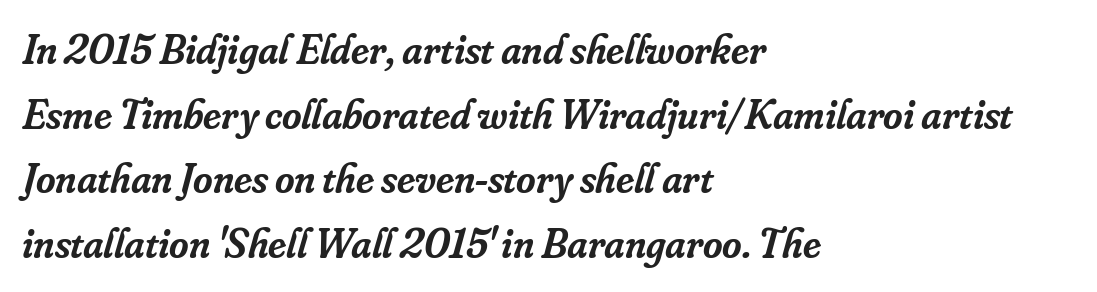
These lines stack with their left ends in a neat column. Compared with ordinary roman type, these characters are visibly tilted. Varying glyph widths throughout — classic text-font behaviour. Regarding leading, the lines here are spaced in the standard way. Typographically, this falls in the serif category. I'd describe the lettering as semibold — firm but not a full bold.
